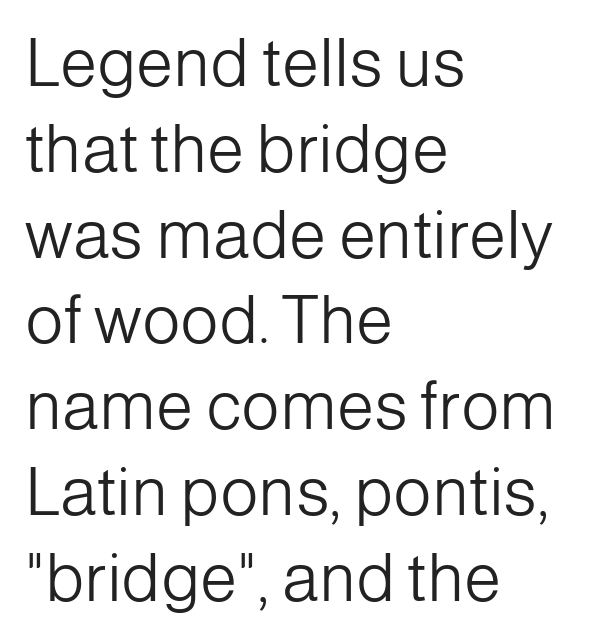
Q: Is the text bold? A: No.
Q: Is the text italic (slanted)? A: No, it is upright.
Q: Is the typeface a serif or a sans-serif typeface? A: Sans-serif.
Q: Is the text underlined? A: No.
Q: How is the paragraph aligned? A: Left-aligned.
Q: Is the spacing between letters normal or unusually wide? A: Normal.
Q: Is the spacing between lines tight, normal or loose? A: Normal.
Q: Width (condensed, normal, or wide)? A: Normal.
Q: Stroke contrast? A: Low.
Q: x-height? A: Medium.
Q: Monospaced? A: No.
